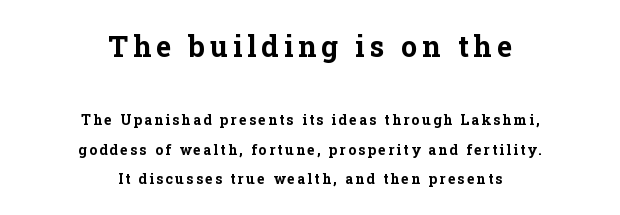
Q: Is the text bold? A: Yes.
Q: Is the text italic (slanted)? A: No, it is upright.
Q: Is the typeface a serif or a sans-serif typeface? A: Serif.
Q: Is the text underlined? A: No.
Q: How is the paragraph aligned? A: Centered.
Q: Is the spacing between lines tight, normal or loose? A: Loose.
Q: Which block of text is set in a larger size, the first (top) or the second (bottom)? A: The first (top) one.
Q: Width (condensed, normal, or wide)? A: Normal.
Q: Stroke contrast? A: Low.
Q: x-height? A: Medium.
Q: Monospaced? A: No.
